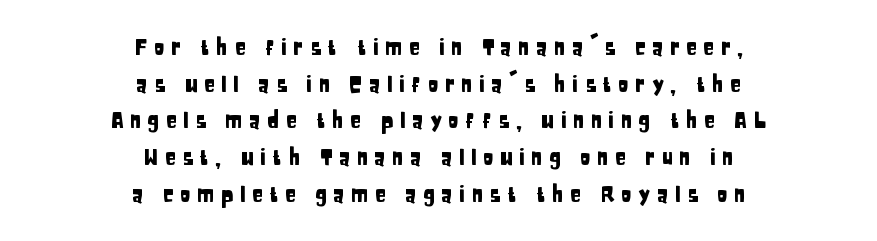
Q: Is the text italic (slanted)? A: No, it is upright.
Q: Is the text underlined? A: No.
Q: How is the paragraph aligned? A: Centered.
Q: Is the spacing between letters normal or unusually wide? A: Unusually wide.
Q: Is the spacing between lines tight, normal or loose? A: Normal.
